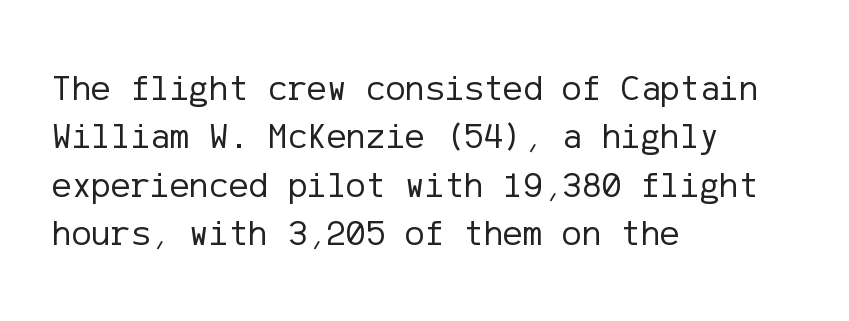
{"serif": "no", "italic": "no", "bold": "no", "weight": "regular", "width": "normal", "stroke_contrast": "low", "x_height": "medium", "underline": "no", "align": "left", "line_spacing": "normal", "line_spacing_ratio": 1.31, "letter_spacing": "normal", "letter_spacing_em": 0.0, "glyph_px": 37}
